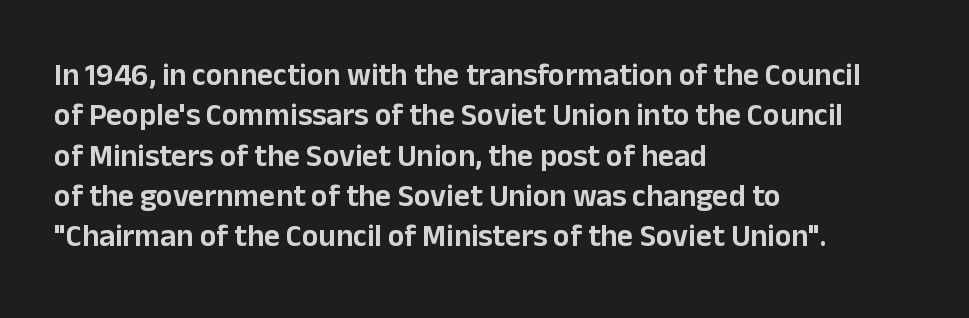
Tracking here is standard; glyphs follow each other at the usual distance. This is the regular roman posture of the typeface. The lines in this sample share a left origin and differ only in where they stop. Think of a printed novel: that variable character pitch is what you see here. The passage shown is typeset with a sans-serif family. In terms of leading, this rendering sits right in the middle.
